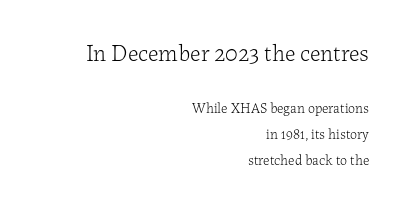
Q: Is the text bold? A: No.
Q: Is the text italic (slanted)? A: No, it is upright.
Q: Is the text underlined? A: No.
Q: How is the paragraph aligned? A: Right-aligned.
Q: Is the spacing between letters normal or unusually wide? A: Normal.
Q: Which block of text is set in a larger size, the first (top) or the second (bottom)? A: The first (top) one.
